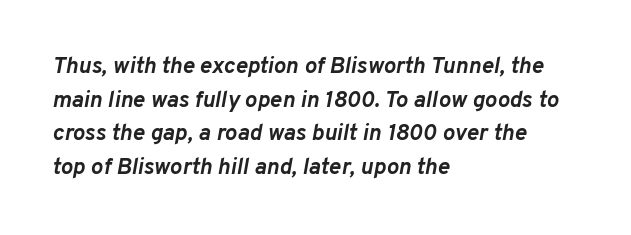
The image shows 23 px bold type, italic (leaning right); set left-aligned, normal line spacing (1.46x), normal letter spacing, not underlined.
